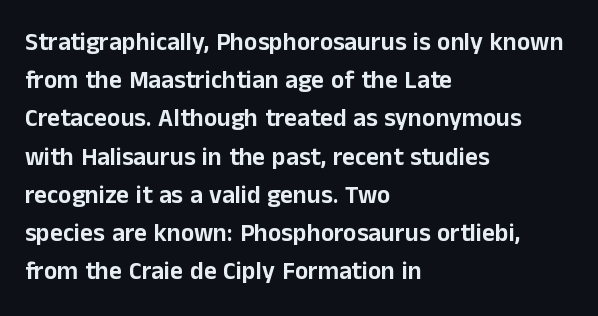
The image shows 25 px text type, upright; set left-aligned, normal line spacing (1.53x), normal letter spacing, not underlined.
